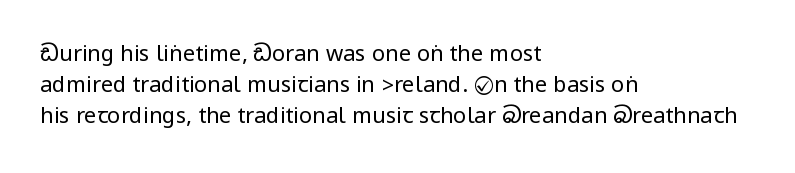
{"italic": "no", "bold": "no", "underline": "no", "align": "left", "line_spacing": "normal", "line_spacing_ratio": 1.42, "letter_spacing": "normal", "letter_spacing_em": 0.0, "glyph_px": 22}
